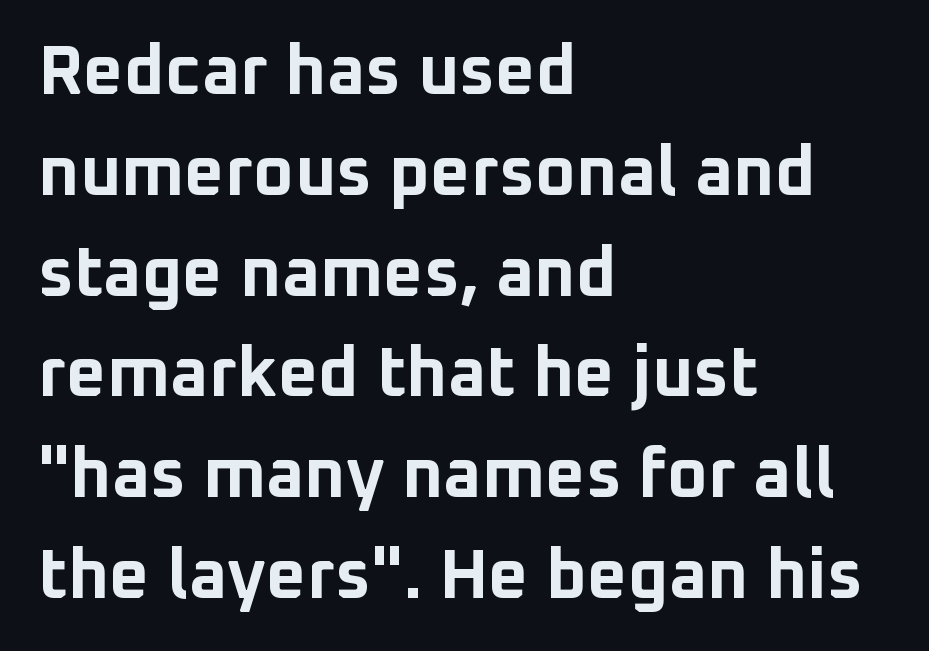
The image shows 70 px bold sans-serif type, upright; set left-aligned, normal line spacing (1.44x), normal letter spacing, not underlined; low stroke contrast and a medium x-height.
